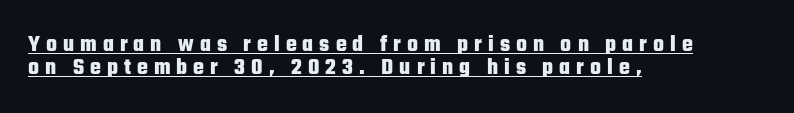
Compared with an ordinary text face, these strokes are far heavier — a full bold. What stands out about the letter spacing? Its width — letters are far apart. The string is rendered with underlining switched on. Every stem runs plumb, perpendicular to the baseline.
